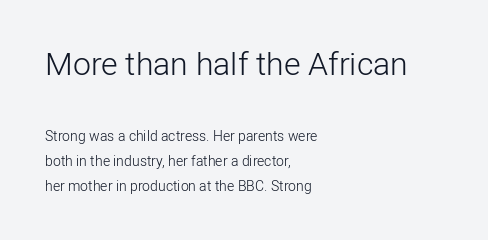
Q: Is the text bold? A: No.
Q: Is the text italic (slanted)? A: No, it is upright.
Q: Is the typeface a serif or a sans-serif typeface? A: Sans-serif.
Q: Is the text underlined? A: No.
Q: How is the paragraph aligned? A: Left-aligned.
Q: Is the spacing between letters normal or unusually wide? A: Normal.
Q: Which block of text is set in a larger size, the first (top) or the second (bottom)? A: The first (top) one.
Q: Width (condensed, normal, or wide)? A: Normal.
Q: Stroke contrast? A: Low.
Q: x-height? A: Medium.
Q: Monospaced? A: No.
